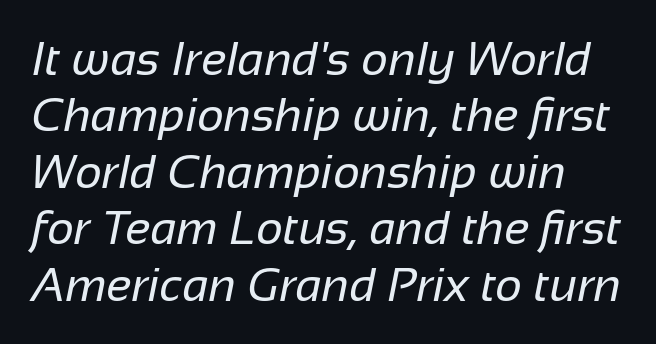
{"serif": "no", "bold": "no", "weight": "regular", "width": "normal", "stroke_contrast": "low", "x_height": "medium", "monospaced": "no", "underline": "no", "line_spacing_ratio": 1.2, "letter_spacing": "normal", "letter_spacing_em": 0.0, "glyph_px": 47}
